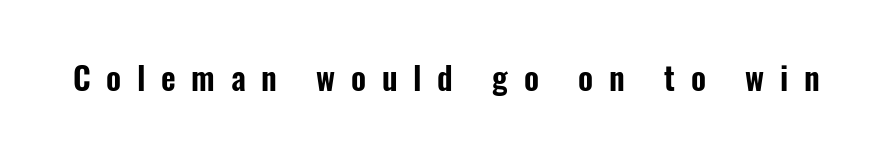
The image shows 32 px condensed sans-serif type, upright; set unusually wide letter spacing (+0.49 em), not underlined; low stroke contrast and a medium x-height.
